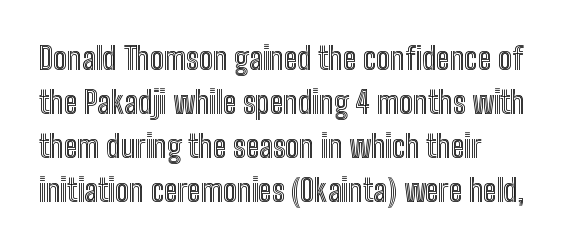
{"italic": "no", "width": "condensed", "x_height": "medium", "monospaced": "no", "underline": "no", "align": "left", "line_spacing": "normal", "line_spacing_ratio": 1.42, "letter_spacing": "normal", "letter_spacing_em": 0.0, "glyph_px": 31}
